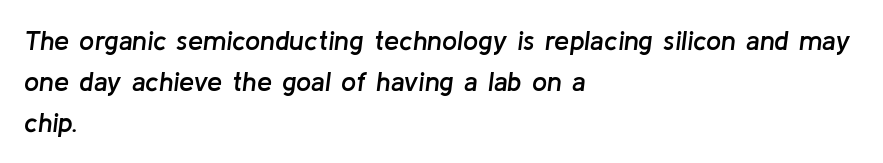
The image shows 27 px text type, italic (leaning right); set left-aligned, normal line spacing (1.52x), normal letter spacing, not underlined.
